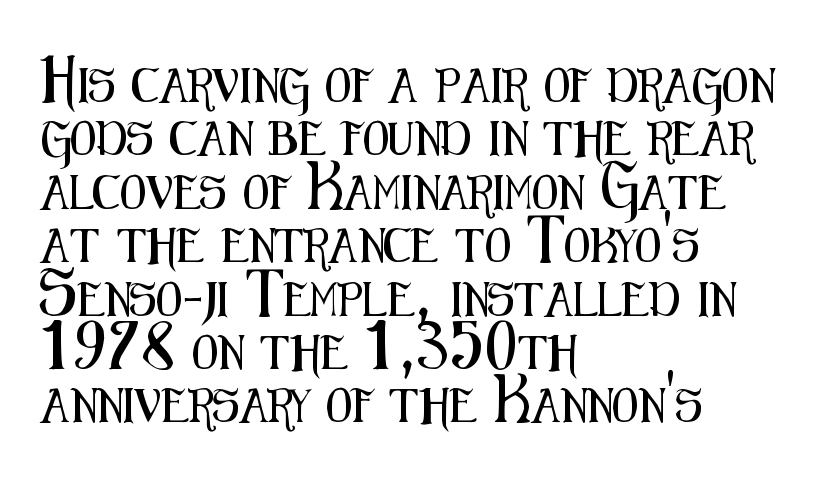
{"italic": "no", "width": "condensed", "stroke_contrast": "medium", "x_height": "medium", "monospaced": "no", "underline": "no", "align": "left", "line_spacing": "normal", "line_spacing_ratio": 1.57, "letter_spacing": "normal", "letter_spacing_em": 0.0, "glyph_px": 34}
